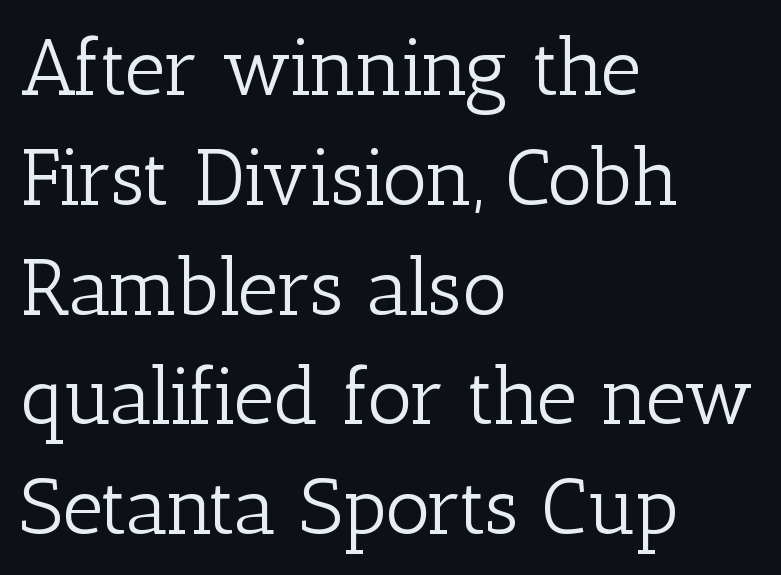
The area under the type is left untouched. The type family on display is of the serif kind. Italic: no, the glyphs are upright roman. The compositor pushed each line to the left boundary. Varying glyph widths throughout — classic text-font behaviour. Nothing unusual about the tracking: characters are spaced as the font intends.
